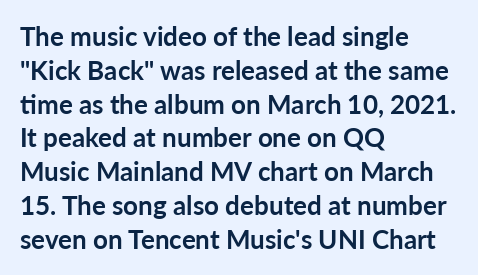
Notice how the stems are strictly vertical — no italics here. The passage shown is emphatically bold. Students, observe: this is what conventionally led text looks like. You could call the tracking neutral — neither tight nor loose. The ragged edge is on the right, which tells us the setting is flush left. Descenders are the only things crossing below the line.
